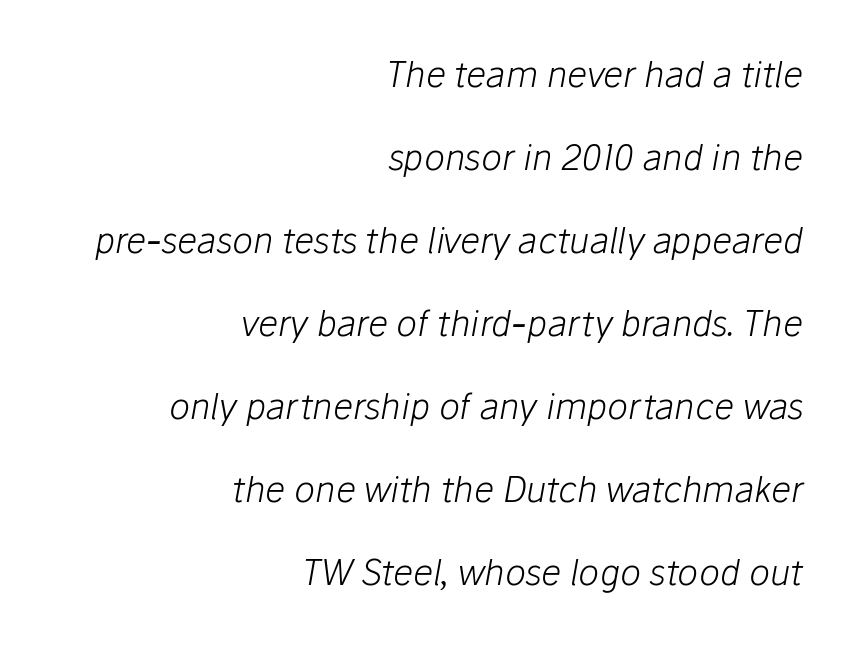
Letters have the restrained weight of plain body copy at most. The typography opts for an oblique posture over an upright one. These lines are rendered in a variable-pitch font. The gaps between neighbouring characters are ordinary and unremarkable. Leading is clearly above the norm, producing a sparse column.
